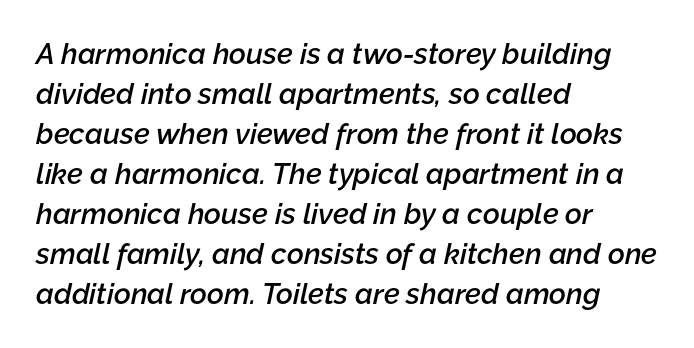
Q: Is the text bold? A: Semi-bold.
Q: Is the text italic (slanted)? A: Yes, it leans right by about 12 degrees.
Q: Is the text underlined? A: No.
Q: How is the paragraph aligned? A: Left-aligned.
Q: Is the spacing between letters normal or unusually wide? A: Normal.
Q: Is the spacing between lines tight, normal or loose? A: Normal.
Q: Width (condensed, normal, or wide)? A: Normal.
Q: Stroke contrast? A: Low.
Q: x-height? A: Medium.
Q: Monospaced? A: No.
